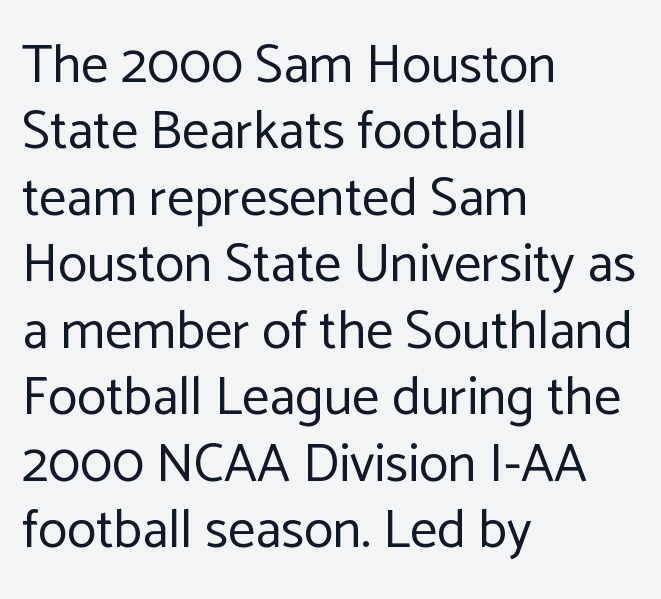
The image shows 54 px regular-weight sans-serif type, upright; set left-aligned, line spacing 1.23x, normal letter spacing, not underlined; low stroke contrast and a medium x-height.
